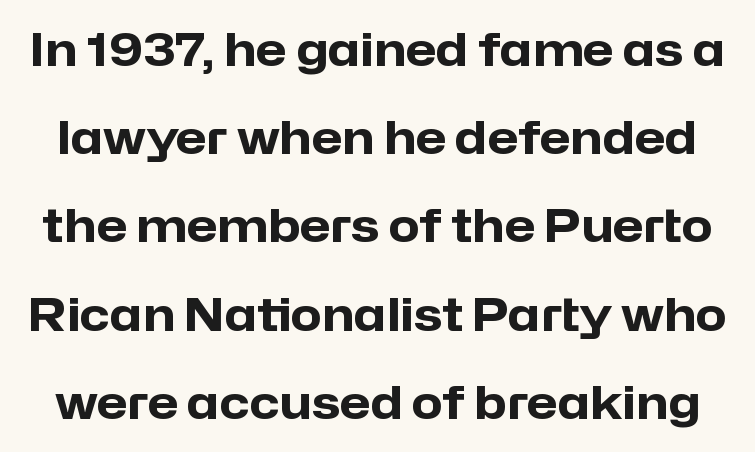
Check the space under the baseline: it is left empty. What weight is shown? A full bold with thick strokes. Tall strokes in this sample are plumb rather than angled. Are there feet on the stems? There aren't — it's a sans. Compared with typical body copy, the letter spacing here is the same.
